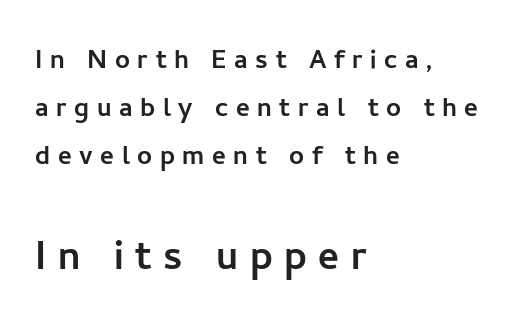
Size contrast runs from small at the top to large at the bottom. The tracking jumps out immediately: characters are airy and widely separated. You could not count columns in this text — the font is proportionally spaced. Compared with typical paragraphs, the rows here are spaced about the same.
